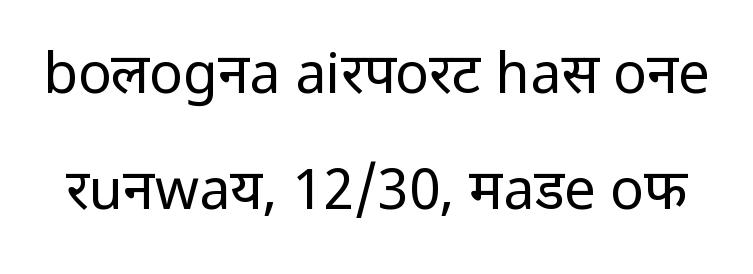
The image shows 56 px regular-weight sans-serif type, upright; set loose line spacing (2.07x), normal letter spacing, not underlined; low stroke contrast and a medium x-height.
